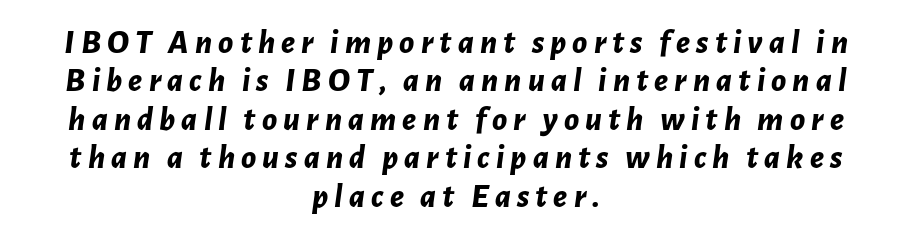
The image shows 34 px bold type, italic (leaning right); set centered, tight line spacing (1.13x), not underlined; low stroke contrast and a medium x-height.
